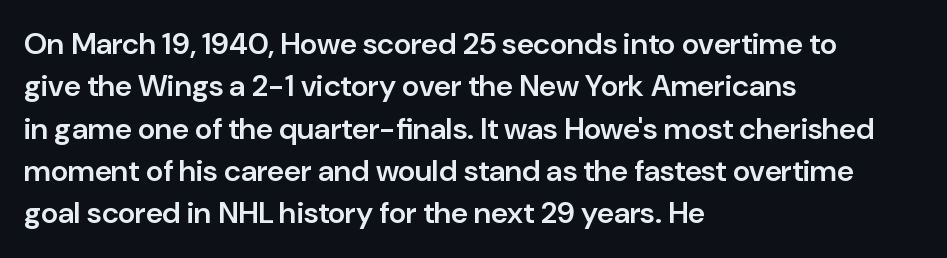
Moderately thickened strokes mark this as semibold type. Think of a printed novel: that variable character pitch is what you see here. Upright lettering throughout. The vertical gap from one line to the next is medium.
